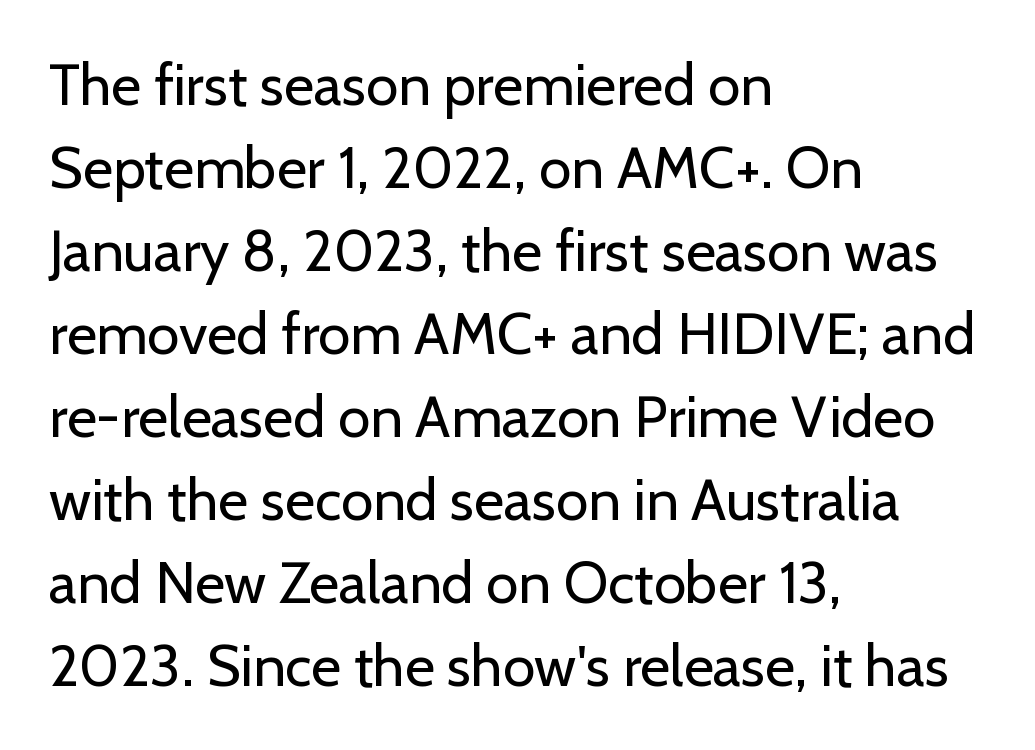
{"serif": "no", "italic": "no", "bold": "no", "weight": "regular", "width": "normal", "stroke_contrast": "low", "x_height": "medium", "monospaced": "no", "underline": "no", "align": "left", "line_spacing": "normal", "line_spacing_ratio": 1.43, "letter_spacing": "normal", "letter_spacing_em": 0.0, "glyph_px": 58}
